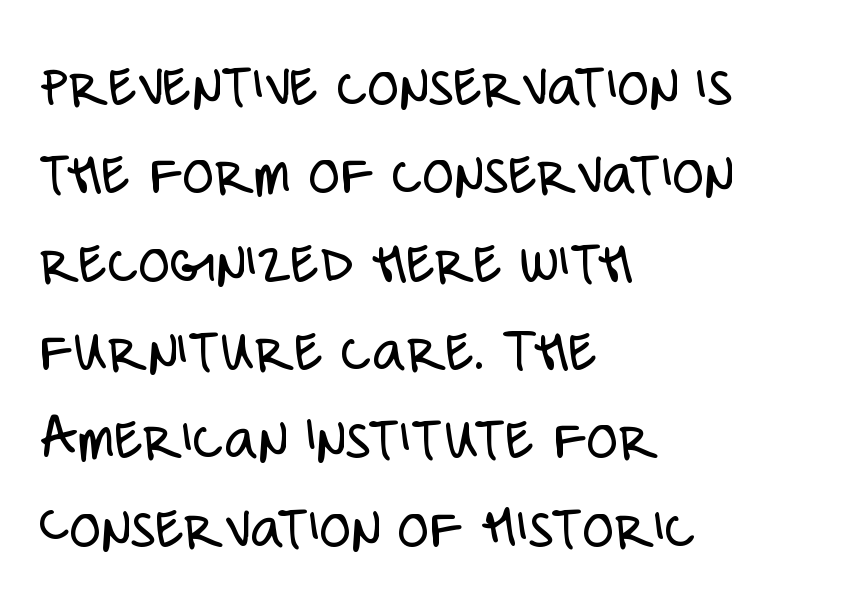
The image shows 64 px light, condensed sans-serif type, upright; set left-aligned, normal line spacing (1.38x), normal letter spacing, not underlined; low stroke contrast and a large x-height.
